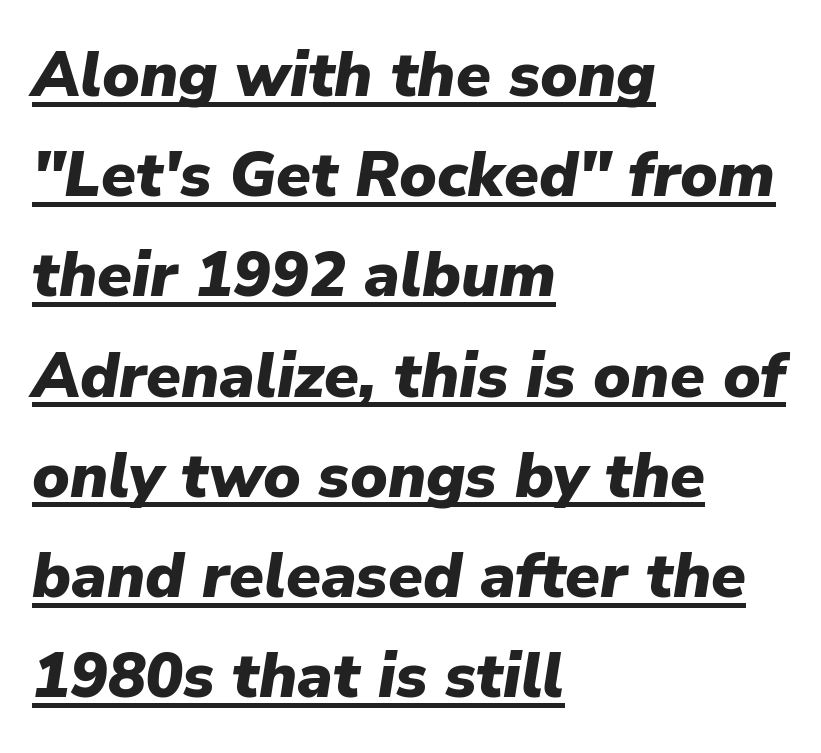
The image shows 63 px heavy type, italic (leaning right); set left-aligned, normal line spacing (1.59x), normal letter spacing, underlined; low stroke contrast and a medium x-height.
